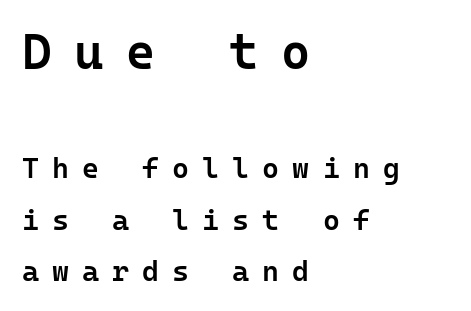
The image shows 50 px semibold sans-serif type, upright, monospaced; set left-aligned, line spacing 1.78x, unusually wide letter spacing (+0.45 em), not underlined; the first (top) block is 1.72x larger; low stroke contrast and a medium x-height.
